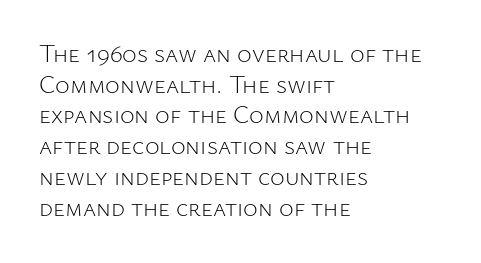
The image shows 25 px text type, upright; set left-aligned, line spacing 1.23x, normal letter spacing, not underlined.
